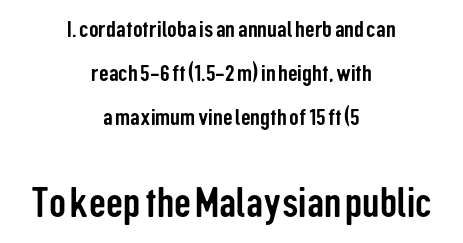
Posture: upright roman. Check the space under the baseline: it is left empty. These lines are rendered in a variable-pitch font. Typeset on center — no edge is straight.
